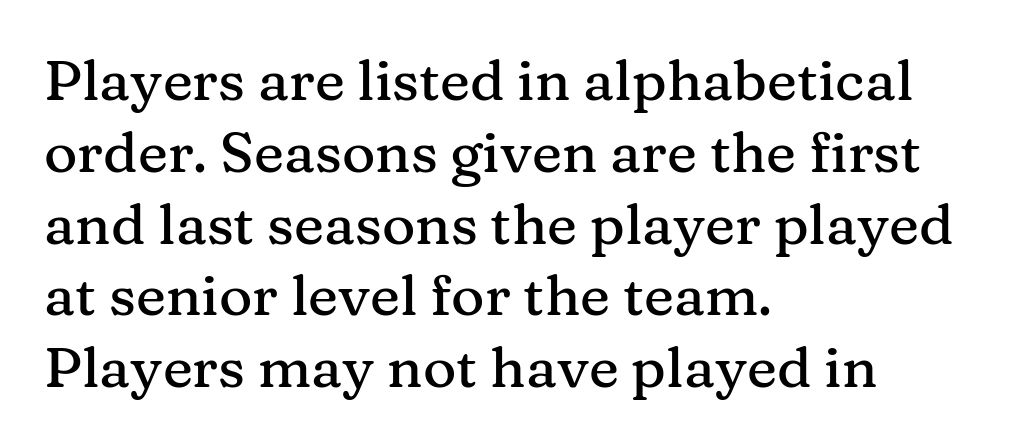
Little horizontal feet cap the strokes, marking this as serif type. Leading: standard. Between one letter and the next there's only the usual sliver of space. The paragraph shown leans on its left margin. The letters stand straight up with perfectly vertical stems.
